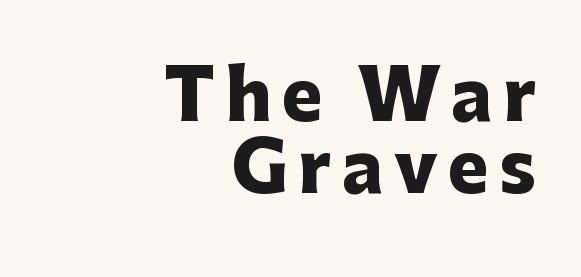
Q: Is the text bold? A: Yes.
Q: Is the text italic (slanted)? A: No, it is upright.
Q: Is the typeface a serif or a sans-serif typeface? A: Sans-serif.
Q: Is the text underlined? A: No.
Q: How is the paragraph aligned? A: Right-aligned.
Q: Is the spacing between lines tight, normal or loose? A: Tight.
Q: Width (condensed, normal, or wide)? A: Normal.
Q: Stroke contrast? A: Low.
Q: x-height? A: Medium.
Q: Monospaced? A: No.
